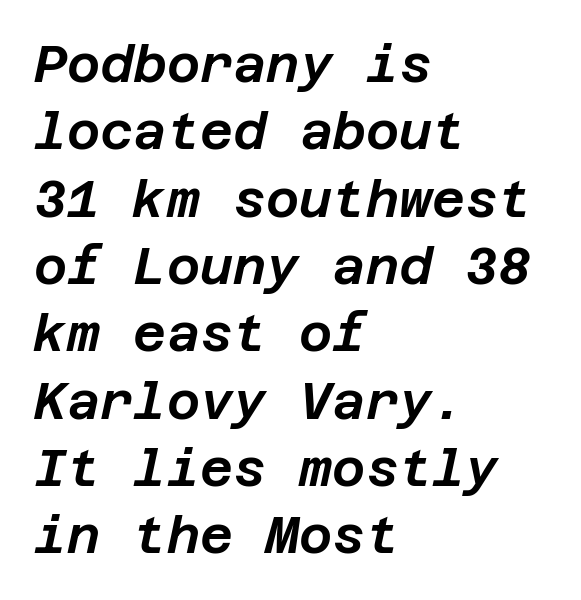
Q: Is the text italic (slanted)? A: Yes, it leans right by about 12 degrees.
Q: Is the text underlined? A: No.
Q: How is the paragraph aligned? A: Left-aligned.
Q: Is the spacing between letters normal or unusually wide? A: Normal.
Q: Is the spacing between lines tight, normal or loose? A: Normal.
Q: Width (condensed, normal, or wide)? A: Normal.
Q: Stroke contrast? A: Low.
Q: x-height? A: Large.
